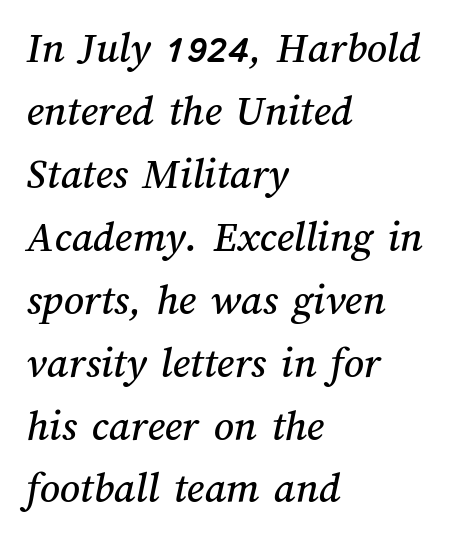
The strip under each line holds only bare page. This sample has the flowing, uneven cadence of proportional lettering. A typesetter would call this leading conventional body-copy spacing. Students, note that the glyphs here touch the page at normal intervals. Typeset ragged right — the left edge is the straight one.
